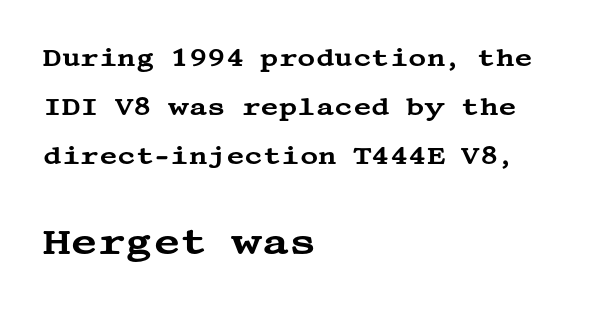
Q: Is the text italic (slanted)? A: No, it is upright.
Q: Is the typeface a serif or a sans-serif typeface? A: Serif.
Q: Is the text underlined? A: No.
Q: How is the paragraph aligned? A: Left-aligned.
Q: Is the spacing between letters normal or unusually wide? A: Normal.
Q: Is the spacing between lines tight, normal or loose? A: Loose.
Q: Which block of text is set in a larger size, the first (top) or the second (bottom)? A: The second (bottom) one.
Q: Width (condensed, normal, or wide)? A: Wide.
Q: Stroke contrast? A: Medium.
Q: x-height? A: Large.
